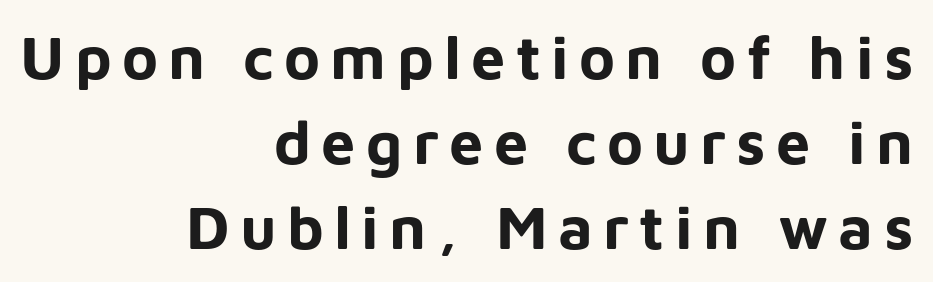
The image shows 61 px bold sans-serif type, upright; set right-aligned, normal line spacing (1.39x), not underlined; low stroke contrast and a medium x-height.
